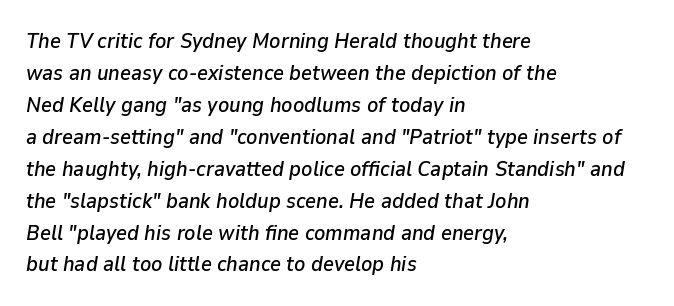
{"italic": "yes", "lean": "right", "slant_degrees": 9, "underline": "no", "align": "left", "line_spacing": "normal", "line_spacing_ratio": 1.52, "letter_spacing": "normal", "letter_spacing_em": 0.0, "glyph_px": 21}
